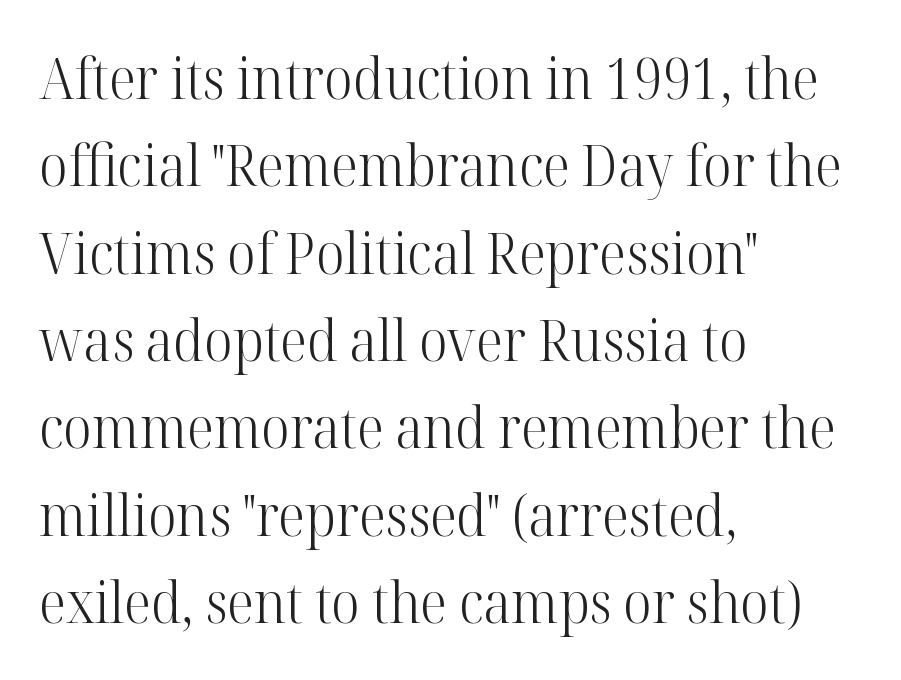
Caption: multi-line text, flush left, ragged right. What kind of face is this? One with serifs. Underline: absent. No italicization has been applied; the sample stays upright. This sample has the flowing, uneven cadence of proportional lettering.
